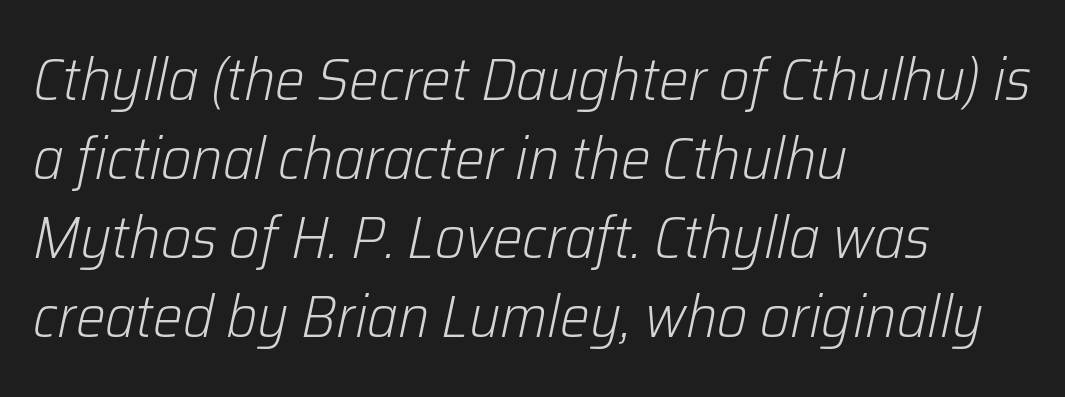
Q: Is the text bold? A: No.
Q: Is the text italic (slanted)? A: Yes, it leans right by about 12 degrees.
Q: Is the text underlined? A: No.
Q: How is the paragraph aligned? A: Left-aligned.
Q: Is the spacing between letters normal or unusually wide? A: Normal.
Q: Is the spacing between lines tight, normal or loose? A: Normal.
Q: Width (condensed, normal, or wide)? A: Normal.
Q: Stroke contrast? A: Low.
Q: x-height? A: Medium.
Q: Monospaced? A: No.
